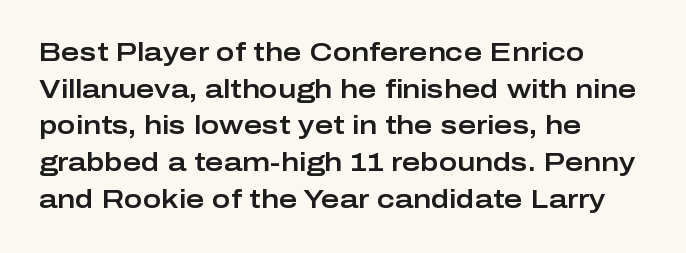
The image shows 25 px text type, upright; set left-aligned, normal line spacing (1.47x), normal letter spacing, not underlined.
